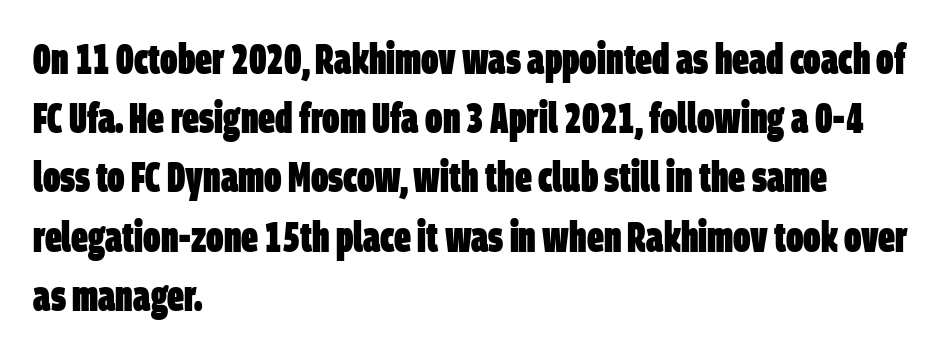
The image shows 42 px heavy, condensed sans-serif type; set left-aligned, normal line spacing (1.41x), normal letter spacing, not underlined; low stroke contrast and a large x-height.
